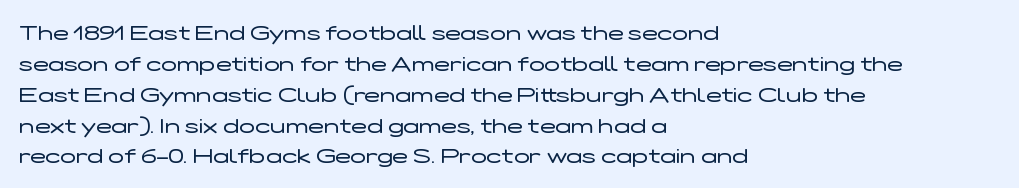
{"italic": "no", "bold": "no", "underline": "no", "align": "left", "line_spacing": "normal", "line_spacing_ratio": 1.47, "letter_spacing": "normal", "letter_spacing_em": 0.0, "glyph_px": 21}
